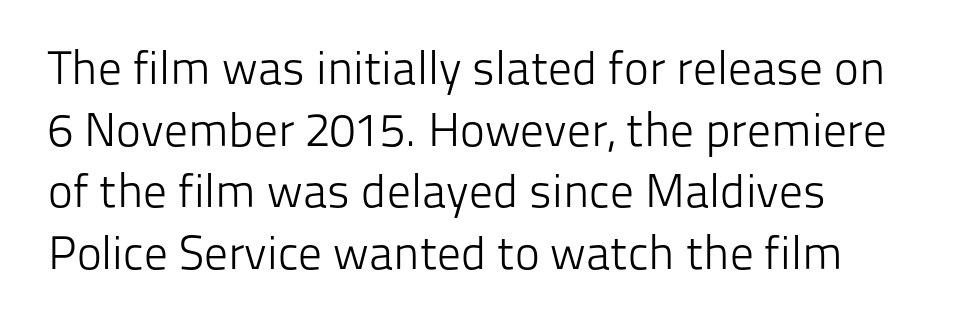
The image shows 47 px light sans-serif type, upright; set left-aligned, normal line spacing (1.31x), normal letter spacing, not underlined; low stroke contrast and a medium x-height.
